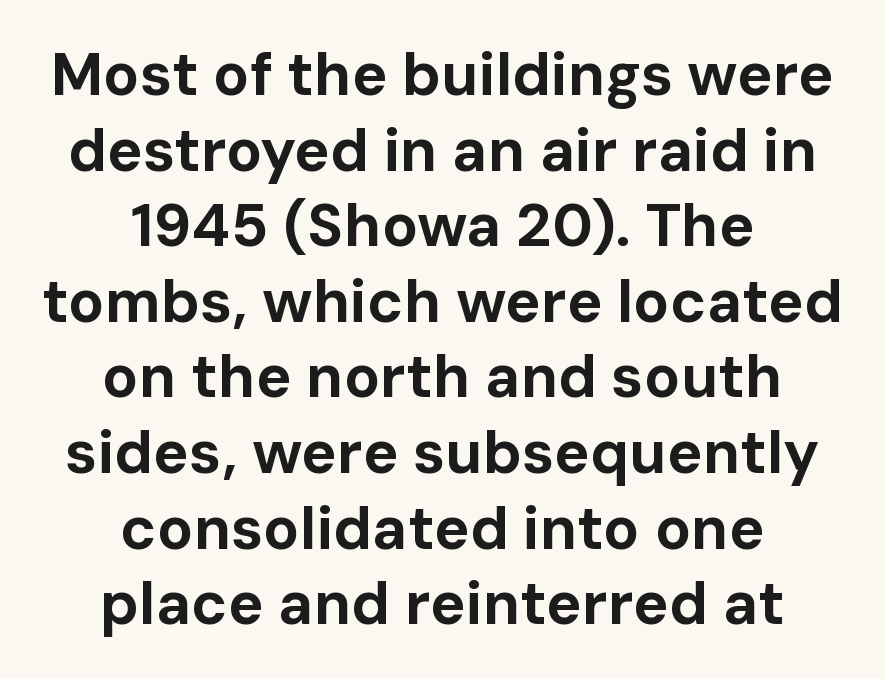
The image shows 60 px bold sans-serif type, upright; set centered, normal line spacing (1.26x), normal letter spacing, not underlined; low stroke contrast and a medium x-height.
